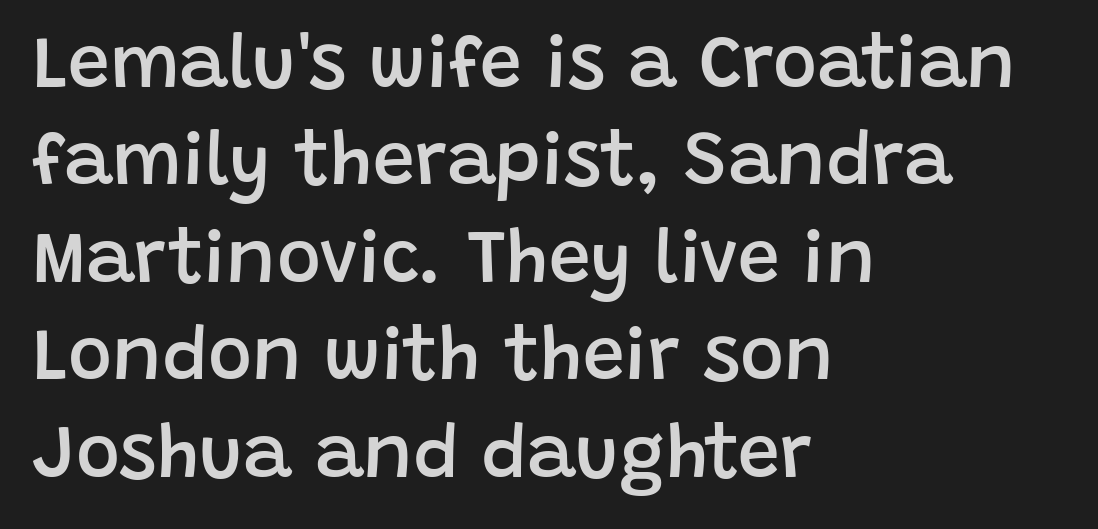
The image shows 75 px semibold sans-serif type, upright; set left-aligned, normal line spacing (1.3x), normal letter spacing, not underlined; low stroke contrast and a large x-height.
